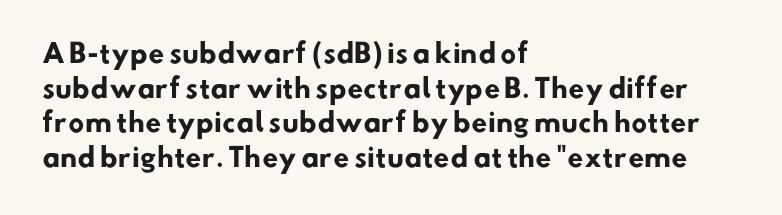
A dark, heavy texture on the line: the type is bold. The paragraph has a hard left edge and a soft right edge. Underline: absent. In terms of leading, this rendering sits right in the middle. In terms of letterspacing, this is plain default setting.
